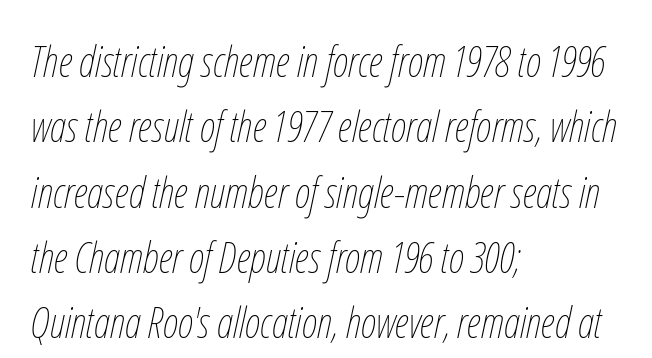
{"italic": "yes", "lean": "right", "slant_degrees": 12, "bold": "no", "weight": "thin", "width": "condensed", "stroke_contrast": "low", "x_height": "medium", "monospaced": "no", "underline": "no", "align": "left", "line_spacing": "normal", "line_spacing_ratio": 1.52, "letter_spacing": "normal", "letter_spacing_em": 0.0, "glyph_px": 43}
